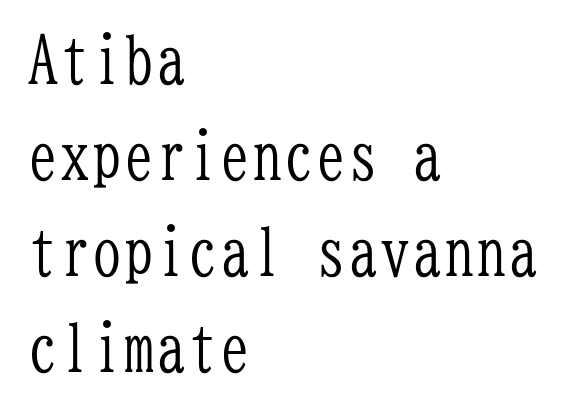
Q: Is the text bold? A: No.
Q: Is the text italic (slanted)? A: No, it is upright.
Q: Is the typeface a serif or a sans-serif typeface? A: Serif.
Q: Is the text underlined? A: No.
Q: How is the paragraph aligned? A: Left-aligned.
Q: Is the spacing between letters normal or unusually wide? A: Normal.
Q: Is the spacing between lines tight, normal or loose? A: Normal.
Q: Width (condensed, normal, or wide)? A: Condensed.
Q: Stroke contrast? A: Low.
Q: x-height? A: Medium.
Q: Monospaced? A: Yes.
